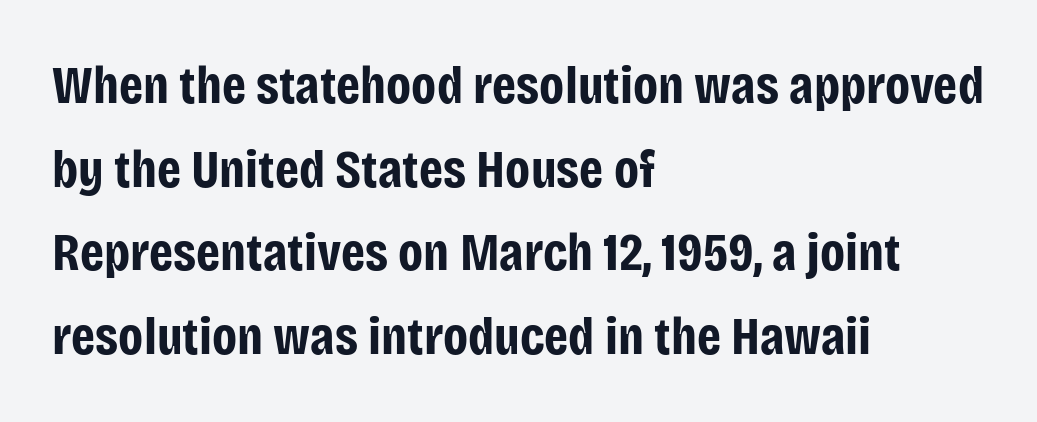
Evenly set lines give the paragraph a standard silhouette. You could call the tracking neutral — neither tight nor loose. These lines stack with their left ends in a neat column. Here the designer chose a conventional face with non-uniform glyph widths. This is heavy type, rendered in bold.
